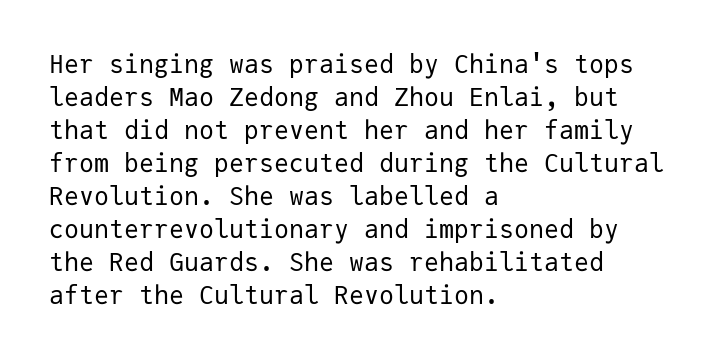
{"italic": "no", "bold": "no", "underline": "no", "align": "left", "line_spacing": "normal", "line_spacing_ratio": 1.32, "letter_spacing": "normal", "letter_spacing_em": 0.0, "glyph_px": 25}
